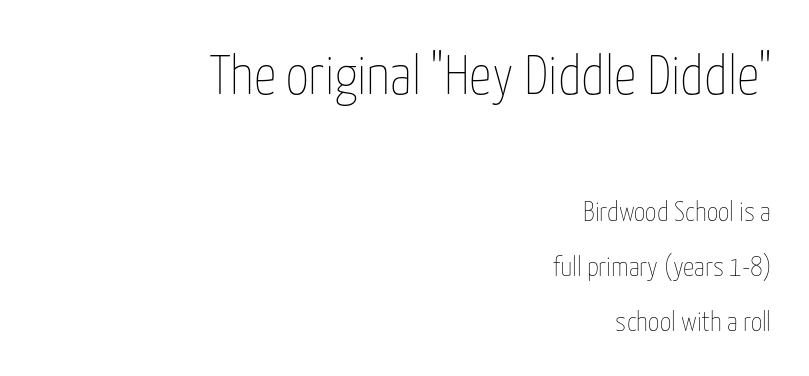
The image shows 56 px thin, condensed type, upright; set right-aligned, loose line spacing (1.97x), normal letter spacing, not underlined; the first (top) block is 2.0x larger; low stroke contrast and a medium x-height.
